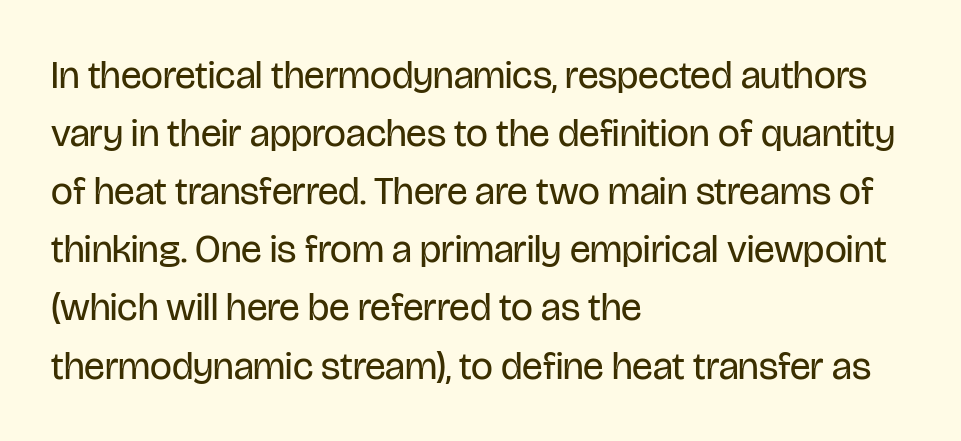
{"serif": "no", "italic": "no", "bold": "no", "weight": "regular", "width": "condensed", "stroke_contrast": "low", "x_height": "large", "monospaced": "no", "underline": "no", "align": "left", "line_spacing": "normal", "line_spacing_ratio": 1.49, "letter_spacing": "normal", "letter_spacing_em": 0.0, "glyph_px": 39}
